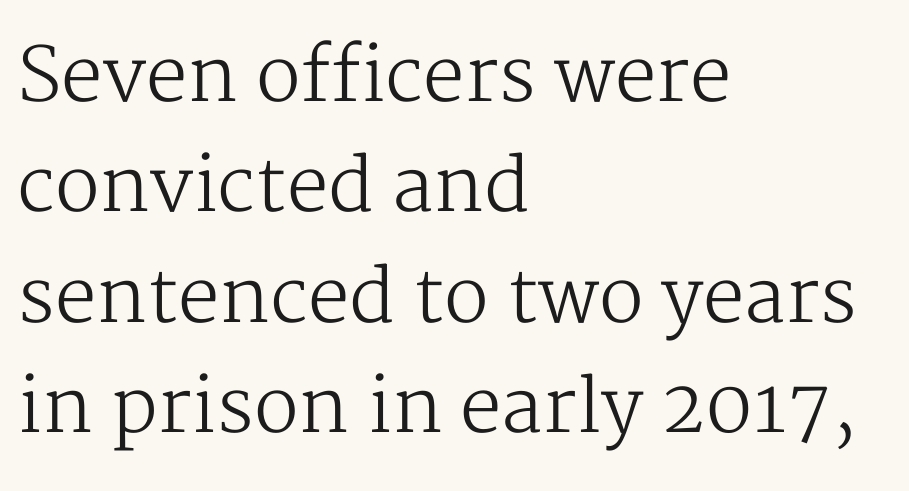
The image shows 74 px regular-weight serif type, upright; set left-aligned, normal line spacing (1.49x), normal letter spacing, not underlined; medium stroke contrast and a medium x-height.
